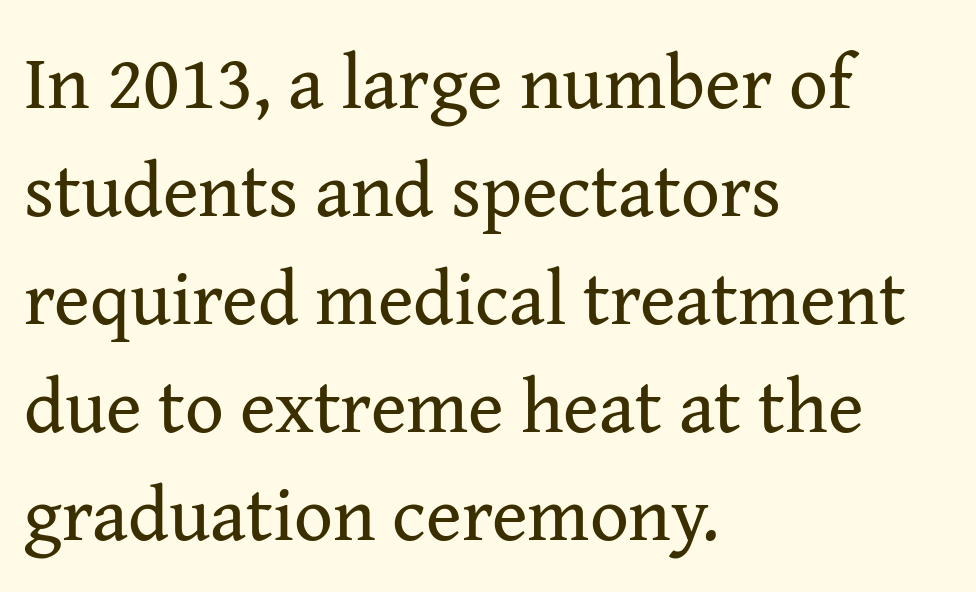
The image shows 76 px regular-weight serif type, upright; set left-aligned, normal line spacing (1.42x), normal letter spacing, not underlined; medium stroke contrast and a medium x-height.
